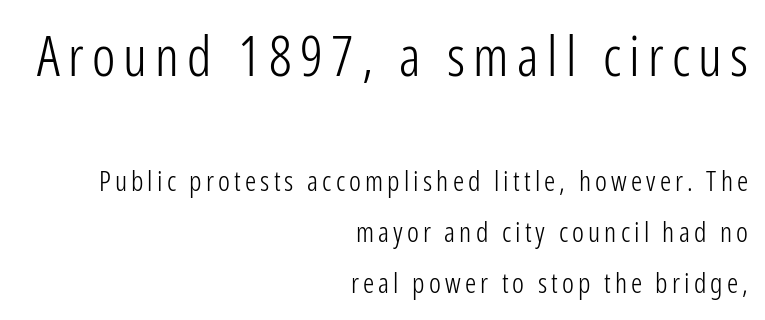
Caption: upper text group enlarged, lower text group reduced. Style check: upright. These lines are composed in type without serifs. Rule under the text: the space is simply empty.
